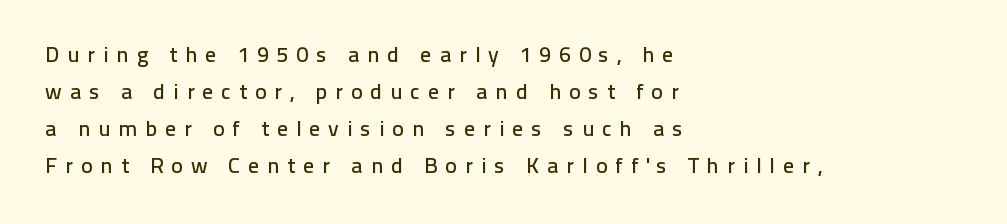
Horizontal alignment here is leftward, the default for most running prose. The horizontal fit of the characters is loose and conspicuously gappy. A clean baseline with only descenders dipping below it. Normally led — the rows are evenly, conventionally spaced.
